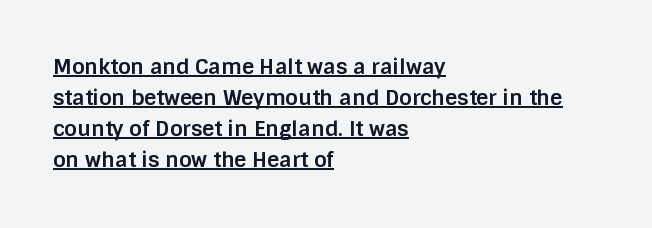
Which margin do the lines hug? The left one — the right edge is uneven. Honestly, the letter spacing is just normal — you wouldn't notice it. The characters look thick and weighty, a clear bold. Somebody hit Ctrl+U on this one — the words are underlined. Rendered with straight, roman letterforms.
